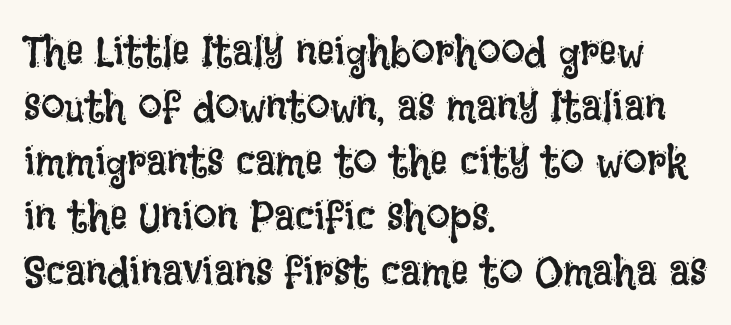
Q: Is the text bold? A: No.
Q: Is the text italic (slanted)? A: No, it is upright.
Q: Is the text underlined? A: No.
Q: How is the paragraph aligned? A: Left-aligned.
Q: Is the spacing between letters normal or unusually wide? A: Normal.
Q: Is the spacing between lines tight, normal or loose? A: Normal.
Q: Width (condensed, normal, or wide)? A: Condensed.
Q: Stroke contrast? A: Low.
Q: x-height? A: Large.
Q: Monospaced? A: No.
